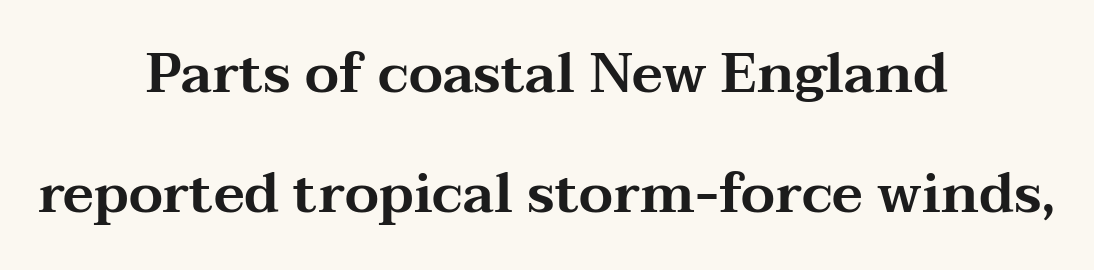
{"serif": "yes", "italic": "no", "width": "wide", "stroke_contrast": "medium", "x_height": "medium", "monospaced": "no", "underline": "no", "align": "center", "line_spacing": "loose", "line_spacing_ratio": 2.19, "letter_spacing": "normal", "letter_spacing_em": 0.0, "glyph_px": 55}
